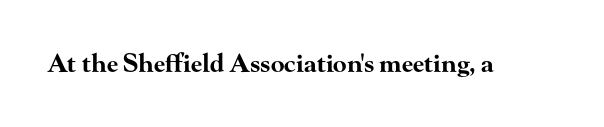
Underlining? Definitely not there. Strong, thick strokes mark this as bold type. This sample uses an upright cut, with every glyph sitting square on the baseline. A typesetter would call this zero additional tracking.
